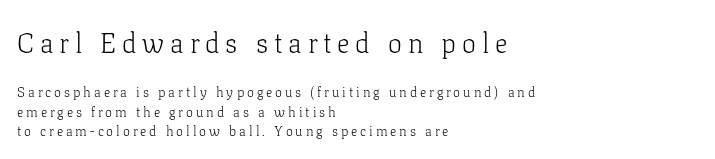
Q: Is the text bold? A: No.
Q: Is the text italic (slanted)? A: No, it is upright.
Q: Is the typeface a serif or a sans-serif typeface? A: Serif.
Q: Is the text underlined? A: No.
Q: How is the paragraph aligned? A: Left-aligned.
Q: Is the spacing between letters normal or unusually wide? A: Unusually wide.
Q: Is the spacing between lines tight, normal or loose? A: Normal.
Q: Which block of text is set in a larger size, the first (top) or the second (bottom)? A: The first (top) one.
Q: Width (condensed, normal, or wide)? A: Normal.
Q: Stroke contrast? A: Low.
Q: x-height? A: Medium.
Q: Monospaced? A: No.
